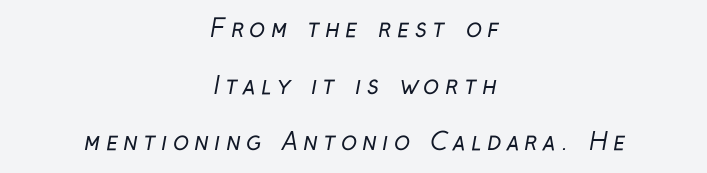
{"bold": "no", "underline": "no", "align": "center", "line_spacing": "loose", "line_spacing_ratio": 2.36, "letter_spacing": "wide", "letter_spacing_em": 0.23, "glyph_px": 24}
